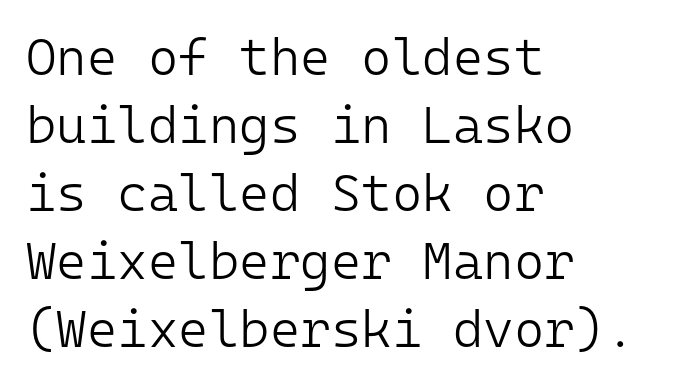
Q: Is the text bold? A: No.
Q: Is the text italic (slanted)? A: No, it is upright.
Q: Is the typeface a serif or a sans-serif typeface? A: Sans-serif.
Q: Is the text underlined? A: No.
Q: How is the paragraph aligned? A: Left-aligned.
Q: Is the spacing between letters normal or unusually wide? A: Normal.
Q: Is the spacing between lines tight, normal or loose? A: Normal.
Q: Width (condensed, normal, or wide)? A: Normal.
Q: Stroke contrast? A: Low.
Q: x-height? A: Medium.
Q: Monospaced? A: Yes.
